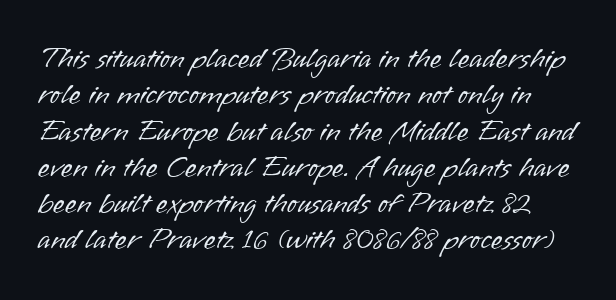
{"serif": "no", "bold": "no", "weight": "light", "width": "normal", "stroke_contrast": "low", "x_height": "small", "monospaced": "no", "underline": "no", "line_spacing_ratio": 1.21, "letter_spacing": "normal", "letter_spacing_em": 0.0, "glyph_px": 30}
